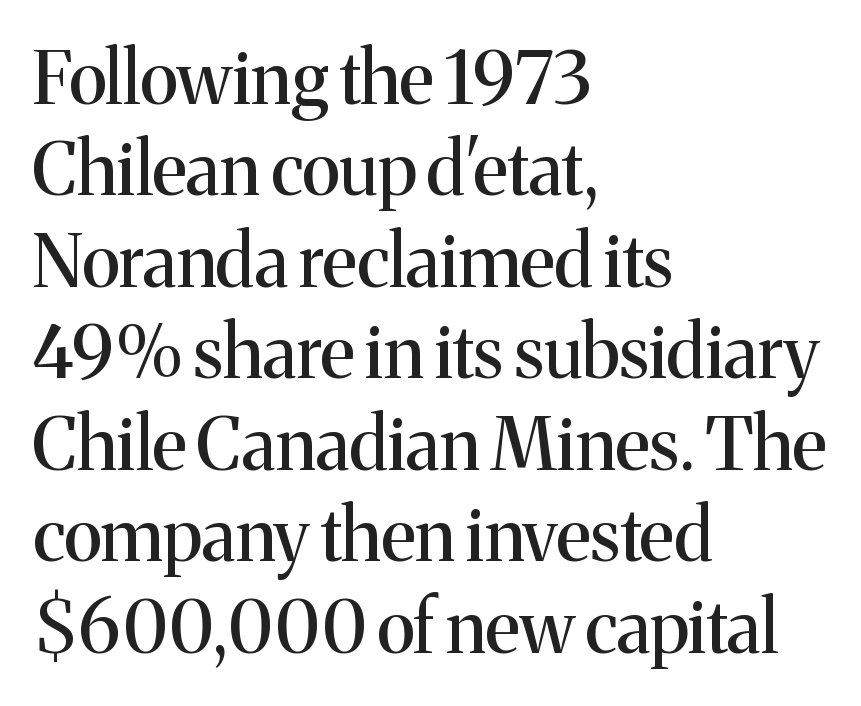
Q: Is the text italic (slanted)? A: No, it is upright.
Q: Is the typeface a serif or a sans-serif typeface? A: Serif.
Q: Is the text underlined? A: No.
Q: How is the paragraph aligned? A: Left-aligned.
Q: Is the spacing between letters normal or unusually wide? A: Normal.
Q: Is the spacing between lines tight, normal or loose? A: Normal.
Q: Width (condensed, normal, or wide)? A: Normal.
Q: Stroke contrast? A: Medium.
Q: x-height? A: Medium.
Q: Monospaced? A: No.
